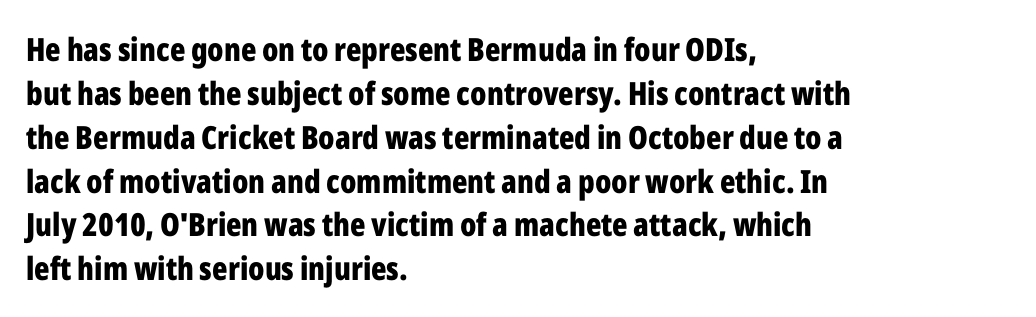
Q: Is the text bold? A: Yes.
Q: Is the text italic (slanted)? A: No, it is upright.
Q: Is the typeface a serif or a sans-serif typeface? A: Sans-serif.
Q: Is the text underlined? A: No.
Q: How is the paragraph aligned? A: Left-aligned.
Q: Is the spacing between letters normal or unusually wide? A: Normal.
Q: Is the spacing between lines tight, normal or loose? A: Normal.
Q: Width (condensed, normal, or wide)? A: Condensed.
Q: Stroke contrast? A: Low.
Q: x-height? A: Medium.
Q: Monospaced? A: No.
